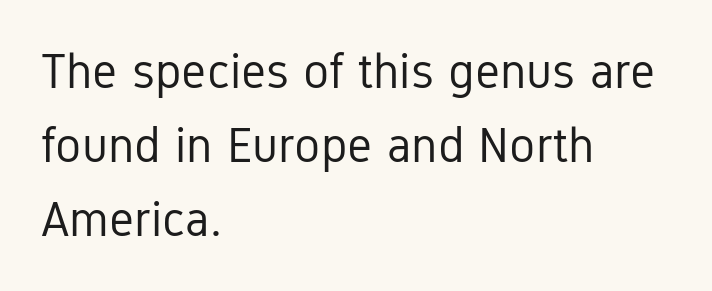
Q: Is the text bold? A: No.
Q: Is the text italic (slanted)? A: No, it is upright.
Q: Is the typeface a serif or a sans-serif typeface? A: Sans-serif.
Q: Is the text underlined? A: No.
Q: How is the paragraph aligned? A: Left-aligned.
Q: Is the spacing between letters normal or unusually wide? A: Normal.
Q: Is the spacing between lines tight, normal or loose? A: Normal.
Q: Width (condensed, normal, or wide)? A: Condensed.
Q: Stroke contrast? A: Low.
Q: x-height? A: Medium.
Q: Monospaced? A: No.
